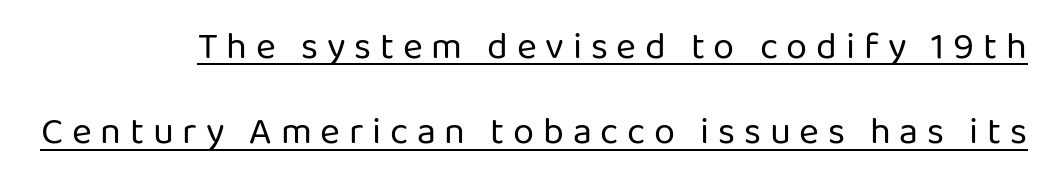
Vertically, the passage feels expansive, rows floating well apart. Ascenders rise straight up at ninety degrees. Character widths vary here, with narrow letters taking less room than wide ones. Each stroke keeps to a modest, everyday thickness or less.
